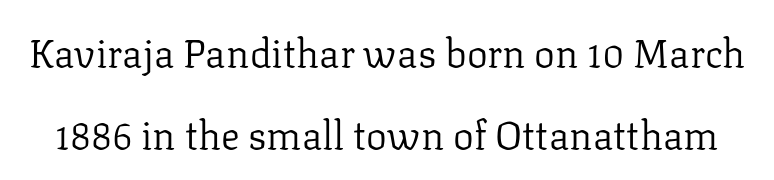
Q: Is the text bold? A: No.
Q: Is the text italic (slanted)? A: No, it is upright.
Q: Is the typeface a serif or a sans-serif typeface? A: Serif.
Q: Is the text underlined? A: No.
Q: Is the spacing between letters normal or unusually wide? A: Normal.
Q: Is the spacing between lines tight, normal or loose? A: Loose.
Q: Width (condensed, normal, or wide)? A: Normal.
Q: Stroke contrast? A: Low.
Q: x-height? A: Medium.
Q: Monospaced? A: No.
